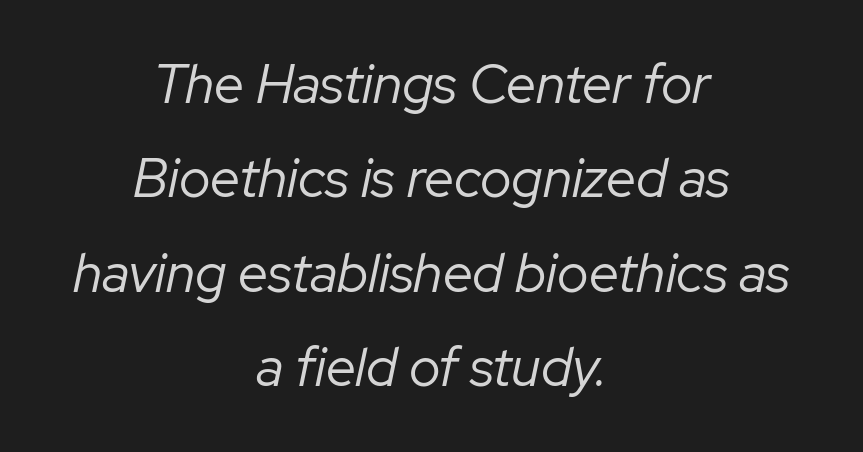
The image shows 54 px regular-weight type, italic (leaning right); set centered, line spacing 1.75x, normal letter spacing, not underlined; low stroke contrast and a medium x-height.
